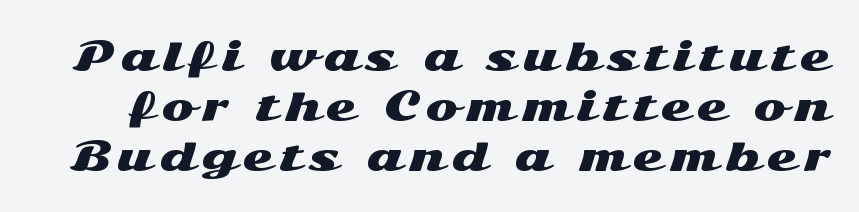
{"serif": "no", "width": "wide", "stroke_contrast": "medium", "x_height": "medium", "monospaced": "no", "underline": "no", "line_spacing": "normal", "line_spacing_ratio": 1.28, "glyph_px": 39}
